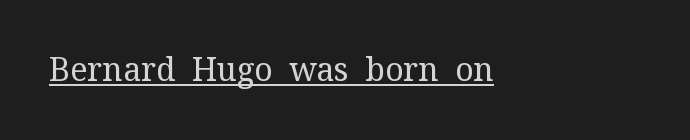
The typesetting does not lean heavy: it is not bold. The letters advance in unequal steps, a hallmark of proportional type. Every character sits straight up, as roman type does. This is underlined copy, the kind a proofreader might mark for attention.
